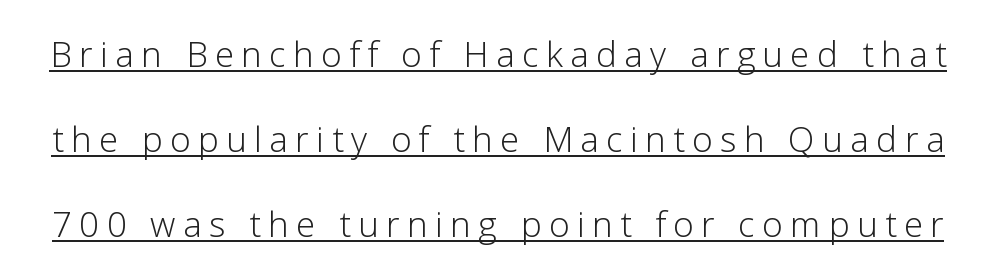
{"serif": "no", "italic": "no", "bold": "no", "weight": "light", "width": "normal", "stroke_contrast": "low", "x_height": "medium", "monospaced": "no", "underline": "yes", "line_spacing": "loose", "line_spacing_ratio": 2.43, "letter_spacing": "wide", "letter_spacing_em": 0.21, "glyph_px": 35}
